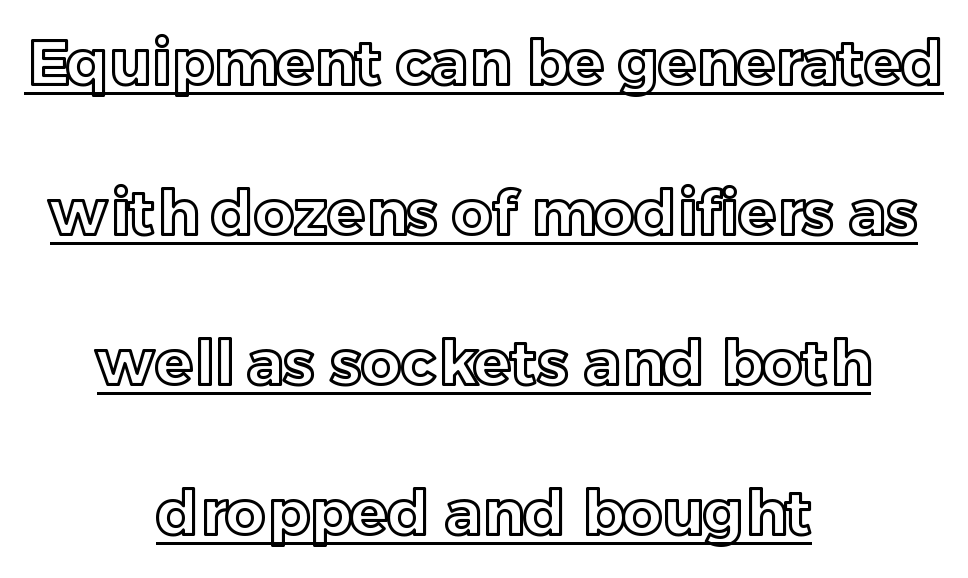
{"italic": "no", "width": "normal", "x_height": "medium", "monospaced": "no", "underline": "yes", "align": "center", "line_spacing": "loose", "line_spacing_ratio": 2.42, "letter_spacing": "normal", "letter_spacing_em": 0.0, "glyph_px": 62}
